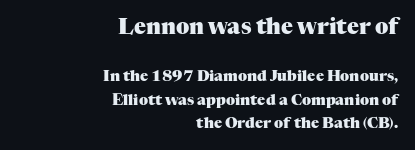
Q: Is the text bold? A: Yes.
Q: Is the text italic (slanted)? A: No, it is upright.
Q: Is the text underlined? A: No.
Q: How is the paragraph aligned? A: Right-aligned.
Q: Is the spacing between letters normal or unusually wide? A: Normal.
Q: Is the spacing between lines tight, normal or loose? A: Normal.
Q: Which block of text is set in a larger size, the first (top) or the second (bottom)? A: The first (top) one.
